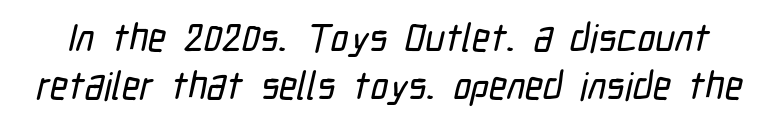
The image shows 39 px condensed sans-serif type; set line spacing 1.24x, normal letter spacing, not underlined; low stroke contrast and a medium x-height.
